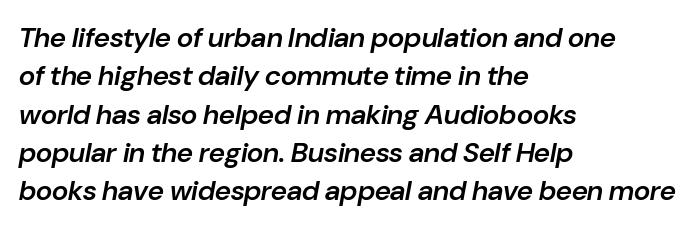
Line starts are locked; line ends wander. In terms of weight, the rendering is demibold, just under bold. Varying glyph widths throughout — classic text-font behaviour. Interline gaps are of average width in this sample. Plain, unruled lines of type. Spacing between characters is what you'd get straight out of the box.
